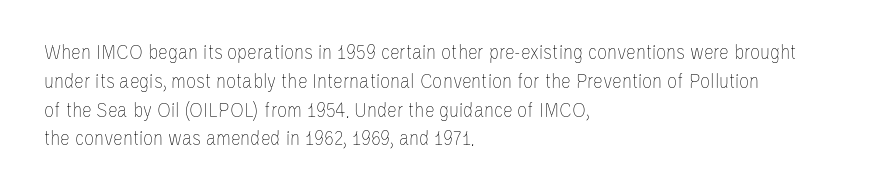
The image shows 22 px text type, upright; set left-aligned, normal line spacing (1.31x), normal letter spacing, not underlined.
